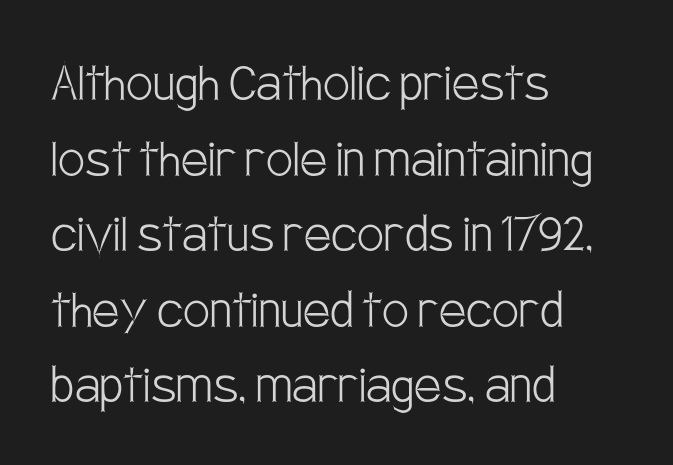
The image shows 60 px light, condensed sans-serif type, upright; set left-aligned, normal line spacing (1.26x), normal letter spacing, not underlined; low stroke contrast and a large x-height.
